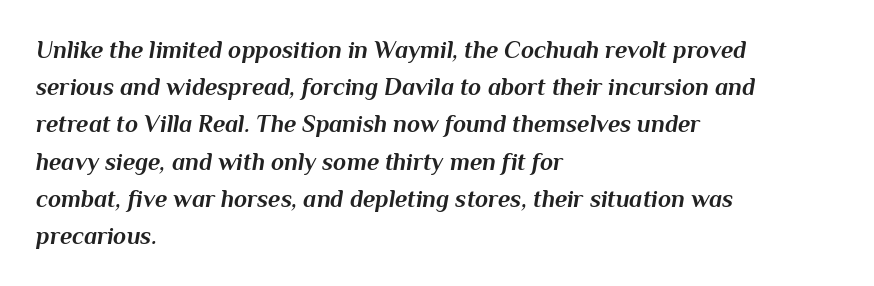
{"italic": "yes", "lean": "right", "slant_degrees": 10, "bold": "yes", "underline": "no", "align": "left", "line_spacing": "normal", "line_spacing_ratio": 1.55, "letter_spacing": "normal", "letter_spacing_em": 0.0, "glyph_px": 24}
